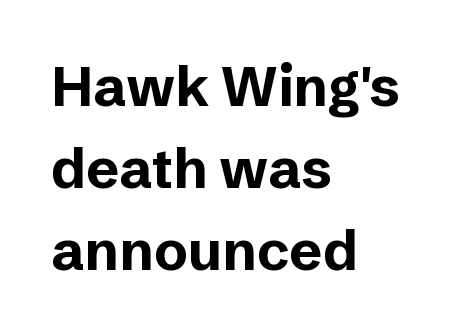
The image shows 56 px bold sans-serif type, upright; set left-aligned, normal line spacing (1.46x), normal letter spacing, not underlined; low stroke contrast and a medium x-height.
